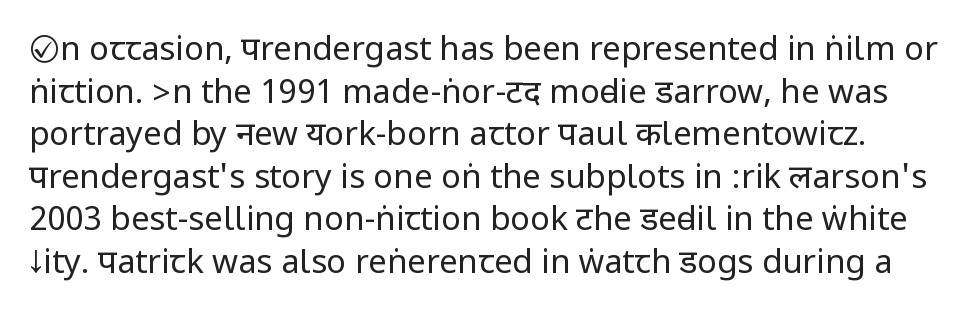
The image shows 33 px regular-weight, condensed sans-serif type, upright; set normal line spacing (1.29x), normal letter spacing, not underlined; low stroke contrast.
